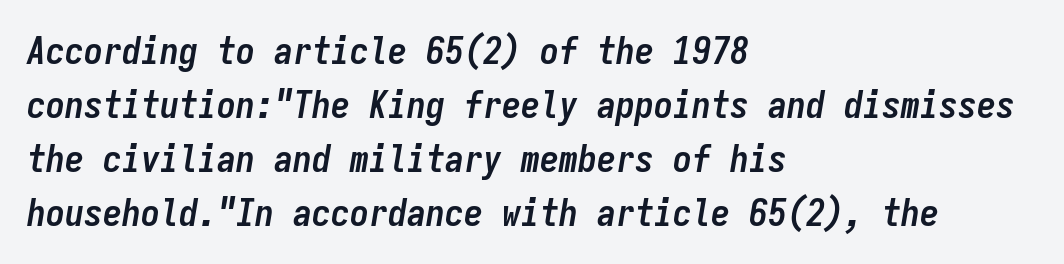
The image shows 38 px semibold, condensed type, italic (leaning right), monospaced; set left-aligned, normal line spacing (1.42x), normal letter spacing, not underlined; low stroke contrast and a medium x-height.
